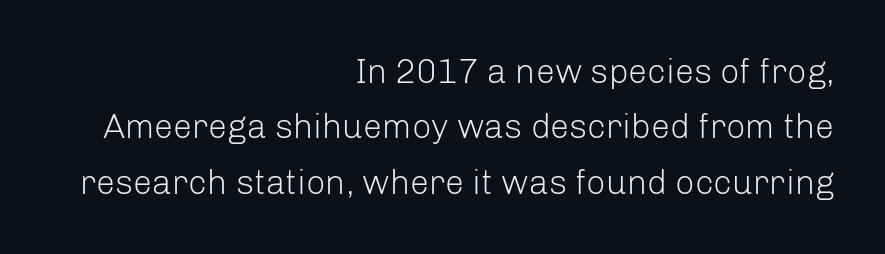
Classification — sans serif. The passage shown is not underscored anywhere. The passage is arranged like a letterhead date or caption credit — flush right. Characters remain perfectly vertical along every line.
